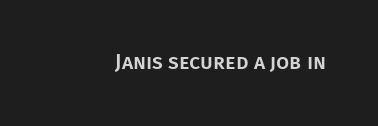
The image shows 21 px text type, upright; set normal letter spacing, not underlined.
